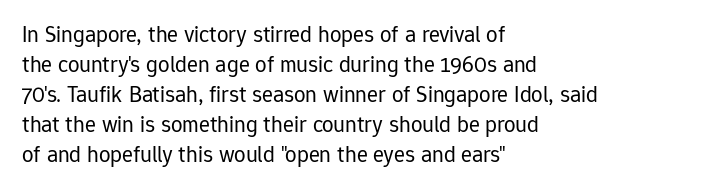
The image shows 23 px text type, upright; set left-aligned, normal line spacing (1.3x), normal letter spacing, not underlined.
